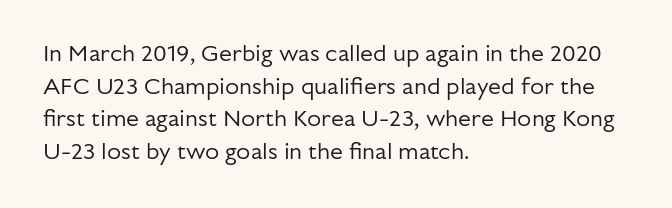
Characters follow at the spacing the type designer built in. The letterforms sit at book weight or below. Rendered with straight, roman letterforms. The rows are spaced the way most documents space them. The strip under each line holds only bare page.
